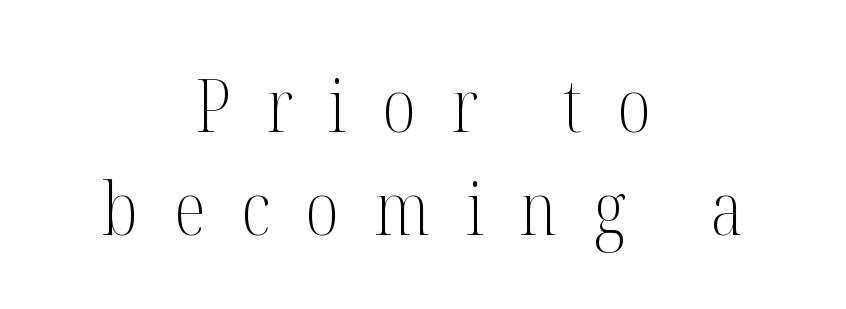
{"serif": "yes", "italic": "no", "bold": "no", "weight": "light", "width": "condensed", "stroke_contrast": "medium", "x_height": "medium", "monospaced": "no", "underline": "no", "align": "center", "line_spacing": "normal", "line_spacing_ratio": 1.39, "letter_spacing": "wide", "letter_spacing_em": 0.48, "glyph_px": 74}
